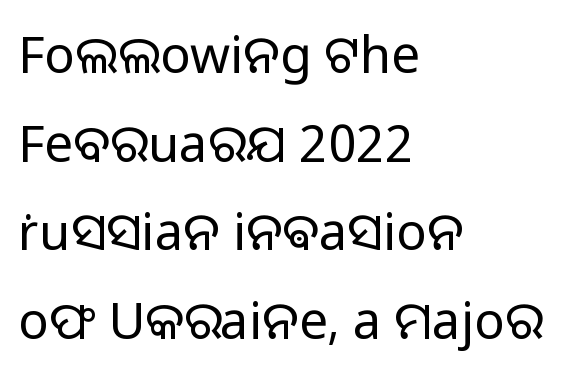
Q: Is the text bold? A: No.
Q: Is the text italic (slanted)? A: No, it is upright.
Q: Is the typeface a serif or a sans-serif typeface? A: Sans-serif.
Q: Is the text underlined? A: No.
Q: How is the paragraph aligned? A: Left-aligned.
Q: Is the spacing between letters normal or unusually wide? A: Normal.
Q: Width (condensed, normal, or wide)? A: Normal.
Q: Stroke contrast? A: Low.
Q: x-height? A: Medium.
Q: Monospaced? A: No.
